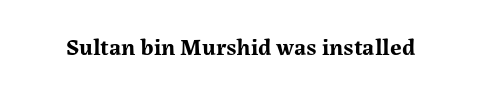
The image shows 24 px bold type, upright; set normal letter spacing, not underlined.
